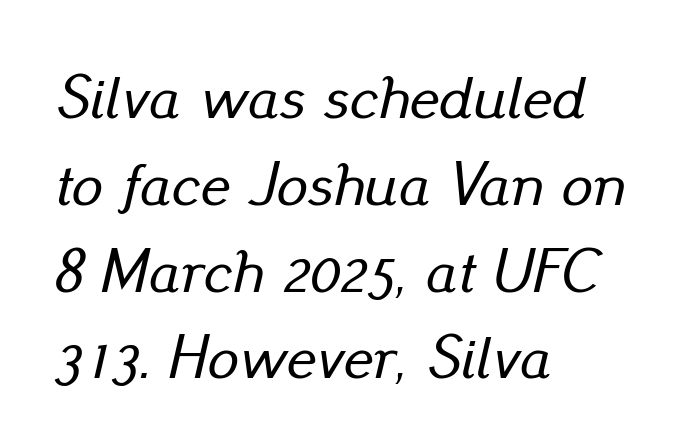
Q: Is the text italic (slanted)? A: Yes, it leans right by about 13 degrees.
Q: Is the text underlined? A: No.
Q: How is the paragraph aligned? A: Left-aligned.
Q: Is the spacing between letters normal or unusually wide? A: Normal.
Q: Is the spacing between lines tight, normal or loose? A: Normal.
Q: Width (condensed, normal, or wide)? A: Normal.
Q: Stroke contrast? A: Low.
Q: x-height? A: Small.
Q: Monospaced? A: No.
